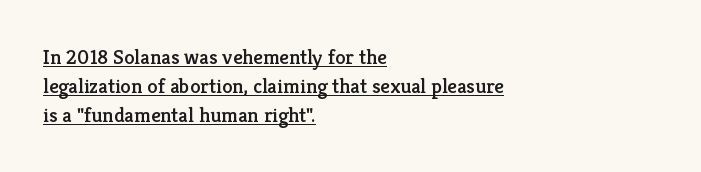
The rendering keeps characters at their native spacing. Descenders here cross a horizontal rule under the line. Is there much room between lines? A standard amount, neither cramped nor airy. Ascenders rise straight up at ninety degrees. Alignment: flush left.
